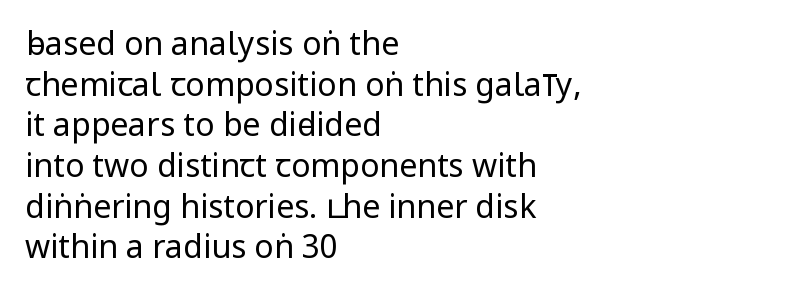
There is no visible air inserted between adjacent glyphs. This is the regular roman posture of the typeface. No letter is thick-stroked: the sample isn't bold. Check the space under the baseline: it is left empty.
